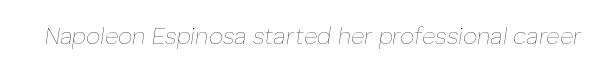
Q: Is the text bold? A: No.
Q: Is the text italic (slanted)? A: Yes, it leans right by about 8 degrees.
Q: Is the text underlined? A: No.
Q: Is the spacing between letters normal or unusually wide? A: Normal.
